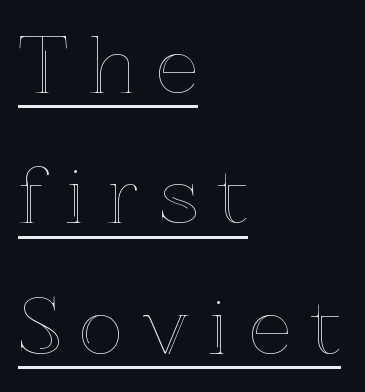
The image shows 75 px text type, upright; set left-aligned, line spacing 1.74x, unusually wide letter spacing (+0.26 em), underlined; a medium x-height.
